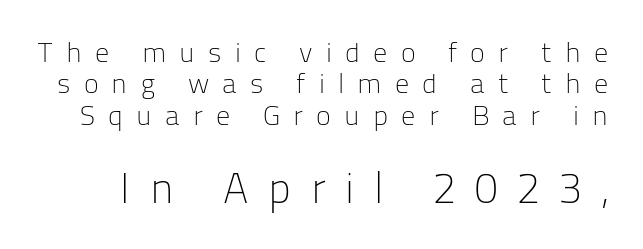
The image shows 42 px light sans-serif type, upright; set tight line spacing (1.12x), unusually wide letter spacing (+0.47 em), not underlined; the second (bottom) block is 1.5x larger; low stroke contrast and a medium x-height.
